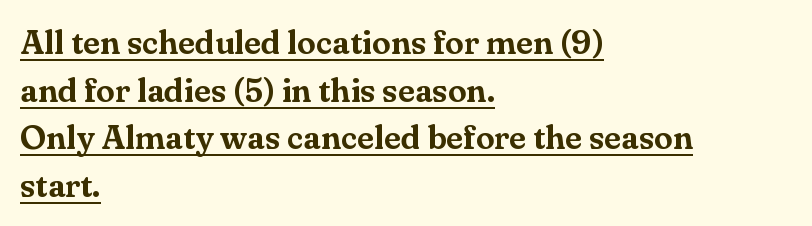
Q: Is the text italic (slanted)? A: No, it is upright.
Q: Is the typeface a serif or a sans-serif typeface? A: Serif.
Q: Is the text underlined? A: Yes.
Q: How is the paragraph aligned? A: Left-aligned.
Q: Is the spacing between letters normal or unusually wide? A: Normal.
Q: Is the spacing between lines tight, normal or loose? A: Normal.
Q: Width (condensed, normal, or wide)? A: Normal.
Q: Stroke contrast? A: Medium.
Q: x-height? A: Small.
Q: Monospaced? A: No.
